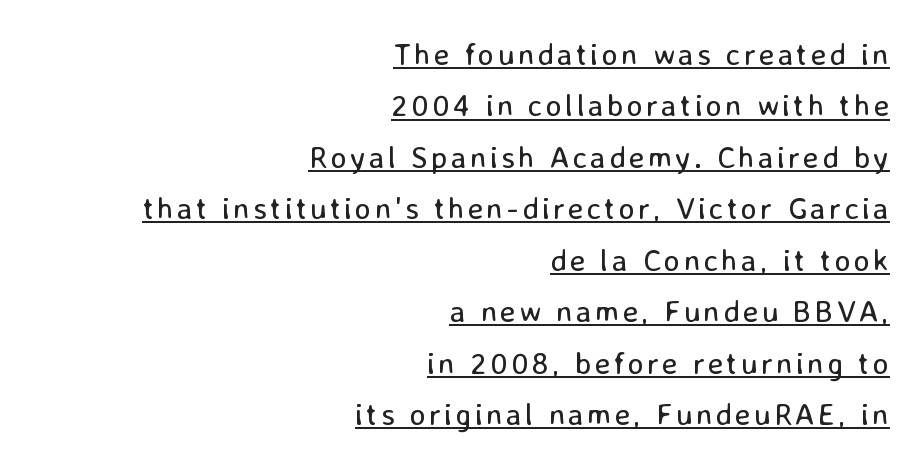
Q: Is the text bold? A: No.
Q: Is the text italic (slanted)? A: No, it is upright.
Q: Is the typeface a serif or a sans-serif typeface? A: Sans-serif.
Q: Is the text underlined? A: Yes.
Q: How is the paragraph aligned? A: Right-aligned.
Q: Is the spacing between lines tight, normal or loose? A: Normal.
Q: Width (condensed, normal, or wide)? A: Normal.
Q: Stroke contrast? A: Low.
Q: x-height? A: Medium.
Q: Monospaced? A: No.
